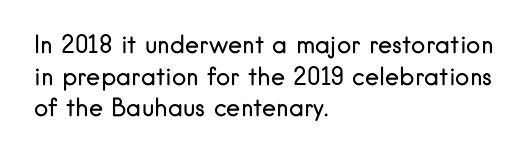
Q: Is the text bold? A: No.
Q: Is the text italic (slanted)? A: No, it is upright.
Q: Is the text underlined? A: No.
Q: How is the paragraph aligned? A: Left-aligned.
Q: Is the spacing between letters normal or unusually wide? A: Normal.
Q: Is the spacing between lines tight, normal or loose? A: Normal.
